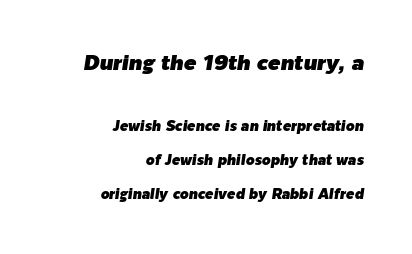
A typesetter would call this leading open, well beyond the default. The face used here is rendered with its standard letterfit. Any mark beneath the type? The region is blank. The ragged edge is on the left, which tells us the setting is flush right. The whole block is typeset with a tilt. The rendering shrinks the type as you move from the upper chunk to the lower.
